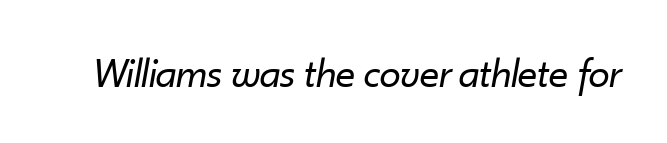
The image shows 43 px regular-weight type, italic (leaning right); set normal letter spacing, not underlined; low stroke contrast and a small x-height.
